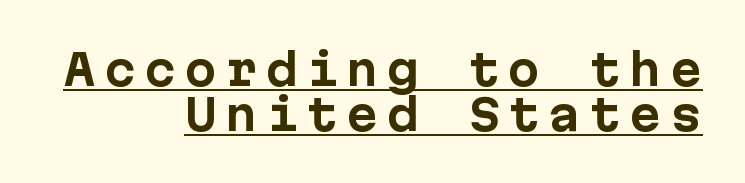
Q: Is the text bold? A: Yes.
Q: Is the text italic (slanted)? A: No, it is upright.
Q: Is the typeface a serif or a sans-serif typeface? A: Sans-serif.
Q: Is the text underlined? A: Yes.
Q: How is the paragraph aligned? A: Right-aligned.
Q: Is the spacing between lines tight, normal or loose? A: Tight.
Q: Width (condensed, normal, or wide)? A: Normal.
Q: Stroke contrast? A: Low.
Q: x-height? A: Medium.
Q: Monospaced? A: Yes.
